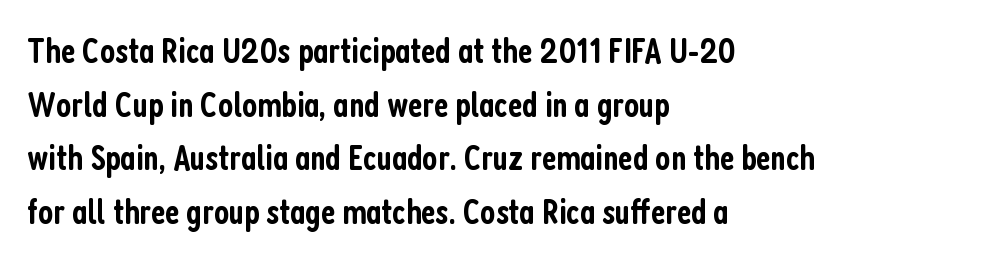
Successive baselines arrive at the customary interval. This is roman type, the default non-slanted kind. Only glyphs here, with clear space below each row. Stems and bowls a touch heavier than normal — semibold.
